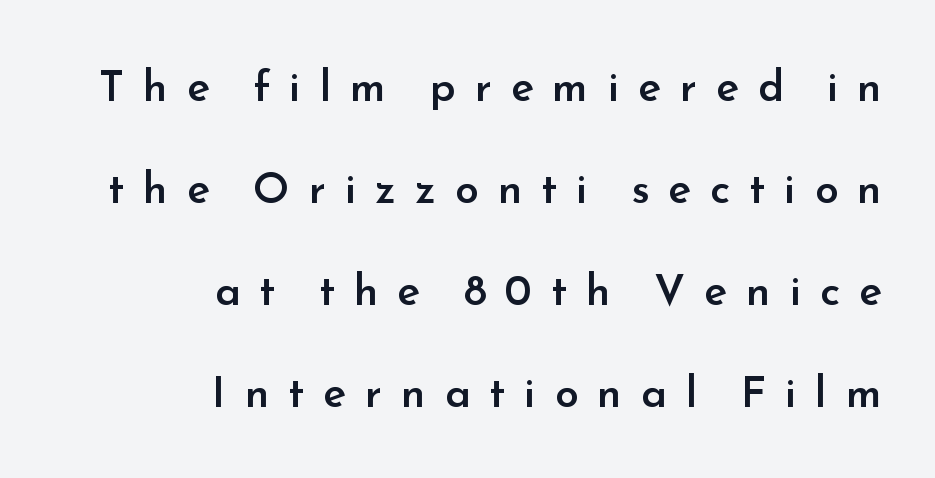
The image shows 43 px semibold sans-serif type, upright; set right-aligned, loose line spacing (2.37x), unusually wide letter spacing (+0.44 em), not underlined; low stroke contrast and a small x-height.
